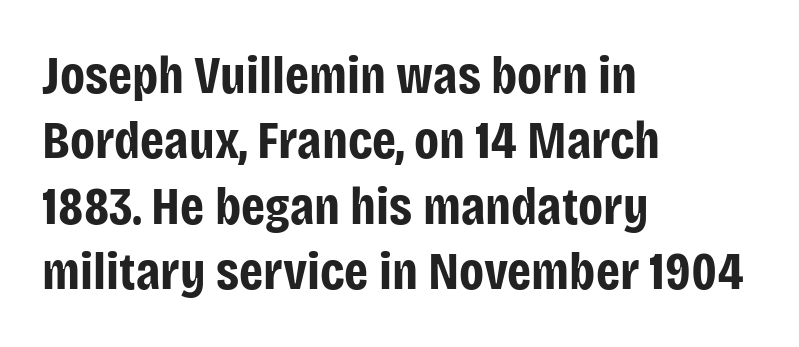
Q: Is the text bold? A: Yes.
Q: Is the text italic (slanted)? A: No, it is upright.
Q: Is the typeface a serif or a sans-serif typeface? A: Sans-serif.
Q: Is the text underlined? A: No.
Q: How is the paragraph aligned? A: Left-aligned.
Q: Is the spacing between letters normal or unusually wide? A: Normal.
Q: Width (condensed, normal, or wide)? A: Condensed.
Q: Stroke contrast? A: Low.
Q: x-height? A: Large.
Q: Monospaced? A: No.
